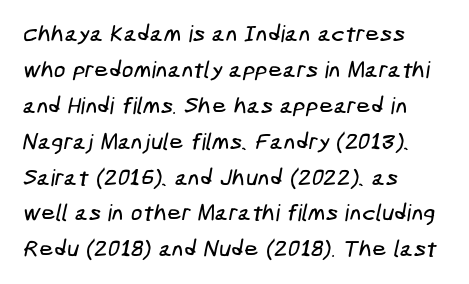
{"underline": "no", "align": "left", "line_spacing": "normal", "line_spacing_ratio": 1.56, "letter_spacing": "normal", "letter_spacing_em": 0.0, "glyph_px": 23}
